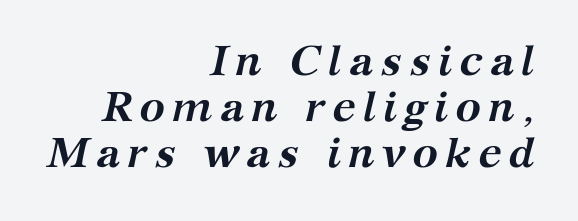
The image shows 43 px semibold serif type, italic (leaning right); set right-aligned, tight line spacing (1.07x), not underlined; medium stroke contrast and a medium x-height.
